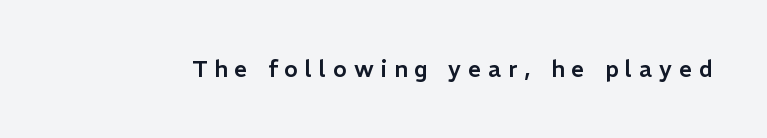
{"italic": "no", "underline": "no", "letter_spacing": "wide", "letter_spacing_em": 0.3, "glyph_px": 23}
